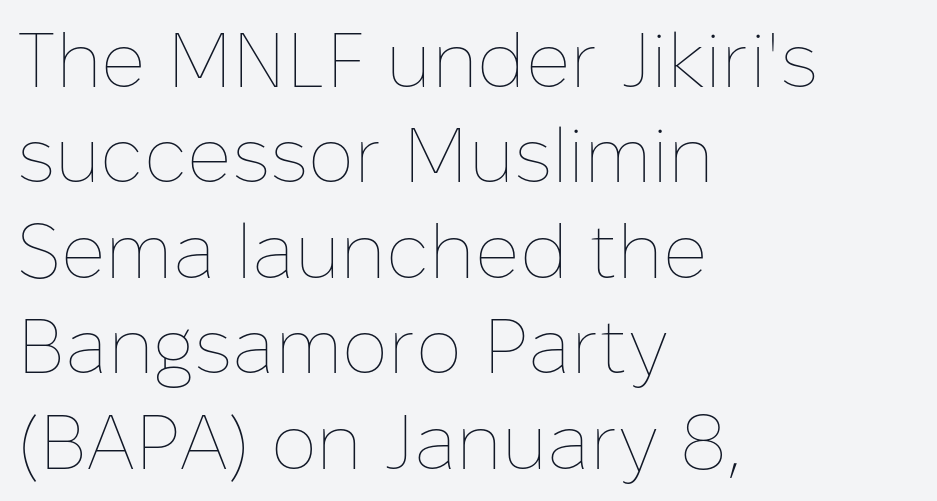
{"italic": "no", "bold": "no", "weight": "thin", "width": "normal", "stroke_contrast": "low", "x_height": "medium", "monospaced": "no", "underline": "no", "align": "left", "line_spacing_ratio": 1.24, "letter_spacing": "normal", "letter_spacing_em": 0.0, "glyph_px": 77}
